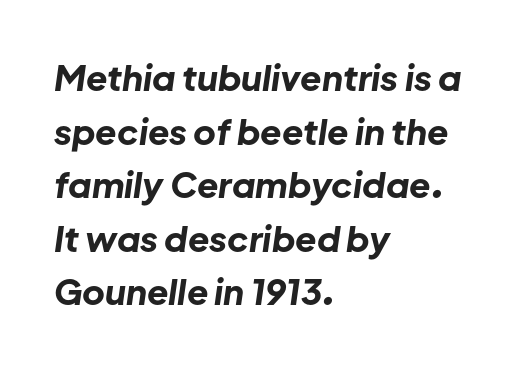
Q: Is the text bold? A: Yes.
Q: Is the text italic (slanted)? A: Yes, it leans right by about 8 degrees.
Q: Is the text underlined? A: No.
Q: How is the paragraph aligned? A: Left-aligned.
Q: Is the spacing between letters normal or unusually wide? A: Normal.
Q: Is the spacing between lines tight, normal or loose? A: Normal.
Q: Width (condensed, normal, or wide)? A: Normal.
Q: Stroke contrast? A: Low.
Q: x-height? A: Medium.
Q: Monospaced? A: No.
